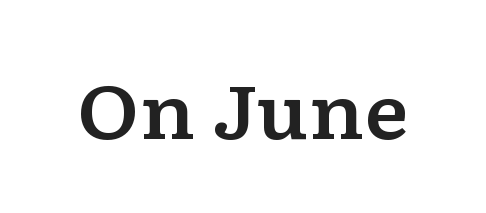
Q: Is the text italic (slanted)? A: No, it is upright.
Q: Is the typeface a serif or a sans-serif typeface? A: Serif.
Q: Is the text underlined? A: No.
Q: Is the spacing between letters normal or unusually wide? A: Normal.
Q: Width (condensed, normal, or wide)? A: Wide.
Q: Stroke contrast? A: Low.
Q: x-height? A: Medium.
Q: Monospaced? A: No.
